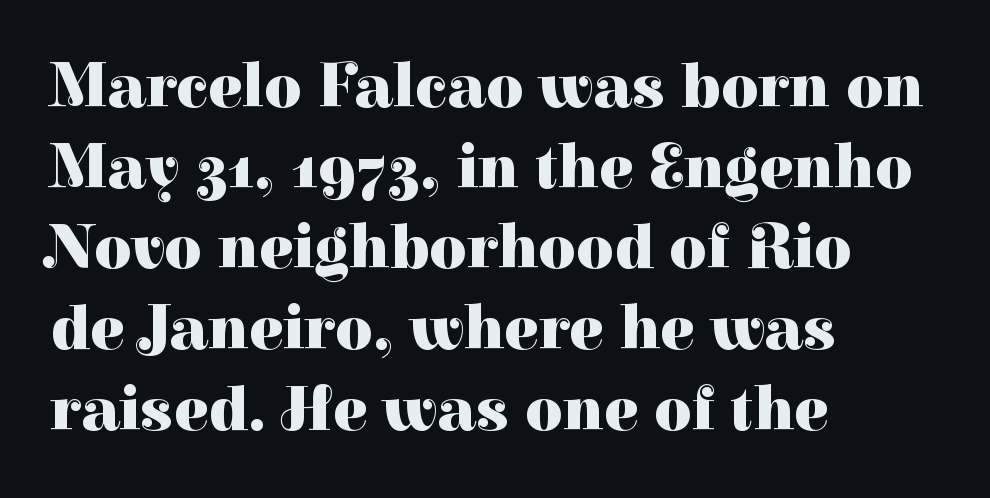
Q: Is the text bold? A: Yes.
Q: Is the text italic (slanted)? A: No, it is upright.
Q: Is the typeface a serif or a sans-serif typeface? A: Serif.
Q: Is the text underlined? A: No.
Q: How is the paragraph aligned? A: Left-aligned.
Q: Is the spacing between letters normal or unusually wide? A: Normal.
Q: Is the spacing between lines tight, normal or loose? A: Normal.
Q: Width (condensed, normal, or wide)? A: Normal.
Q: Stroke contrast? A: High.
Q: x-height? A: Medium.
Q: Monospaced? A: No.
